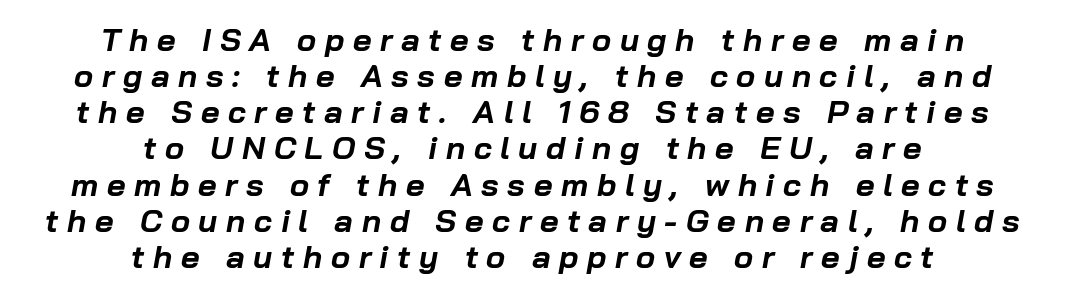
The image shows 32 px bold type, italic (leaning right); set centered, tight line spacing (1.13x), unusually wide letter spacing (+0.27 em), not underlined; low stroke contrast and a medium x-height.
